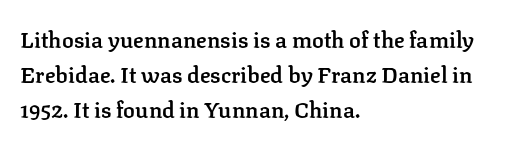
The image shows 22 px text type, upright; set left-aligned, normal line spacing (1.58x), normal letter spacing, not underlined.
